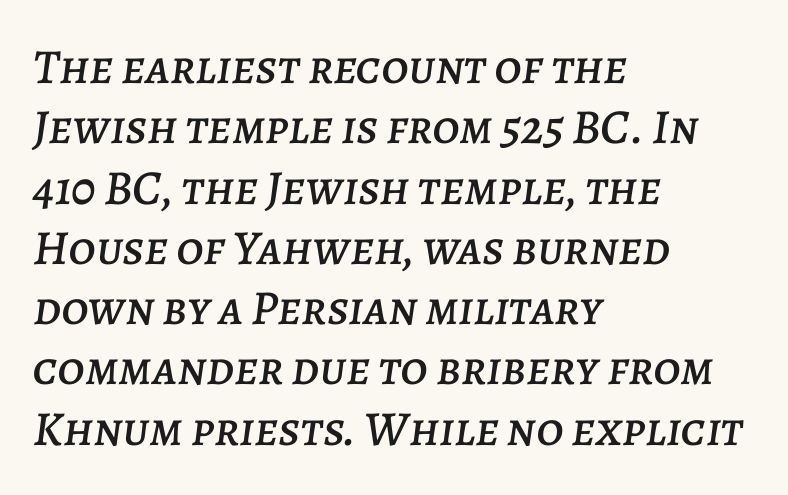
Q: Is the text italic (slanted)? A: Yes, it leans right by about 7 degrees.
Q: Is the text underlined? A: No.
Q: How is the paragraph aligned? A: Left-aligned.
Q: Is the spacing between letters normal or unusually wide? A: Normal.
Q: Width (condensed, normal, or wide)? A: Normal.
Q: Stroke contrast? A: Low.
Q: x-height? A: Large.
Q: Monospaced? A: No.
